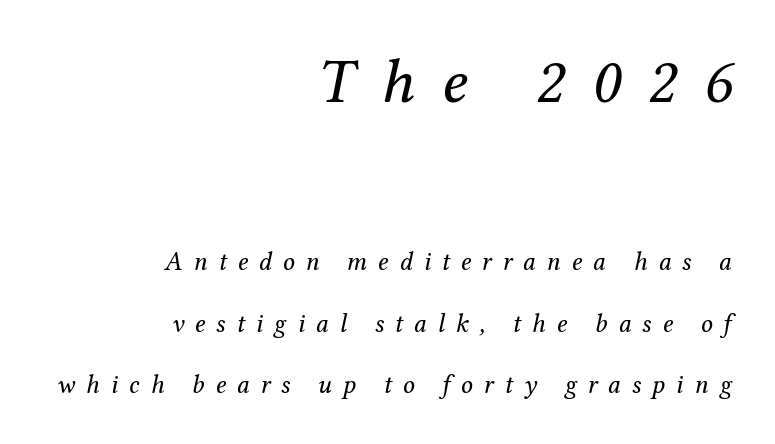
Short and long lines alike share a common ending point at right. Stem width sits at or under what a default text font uses. Compared with ordinary roman type, these characters are visibly tilted. Honestly, the rows look like they've been pulled way apart. Words float on clear page, feet unadorned.
